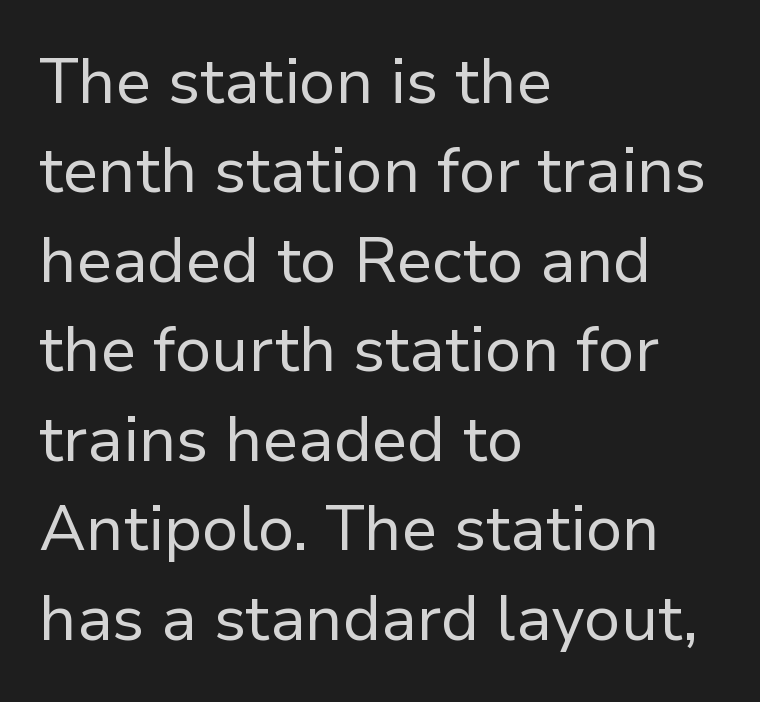
{"serif": "no", "italic": "no", "bold": "no", "weight": "regular", "width": "normal", "stroke_contrast": "low", "x_height": "medium", "monospaced": "no", "underline": "no", "align": "left", "line_spacing": "normal", "line_spacing_ratio": 1.42, "letter_spacing": "normal", "letter_spacing_em": 0.0, "glyph_px": 63}
